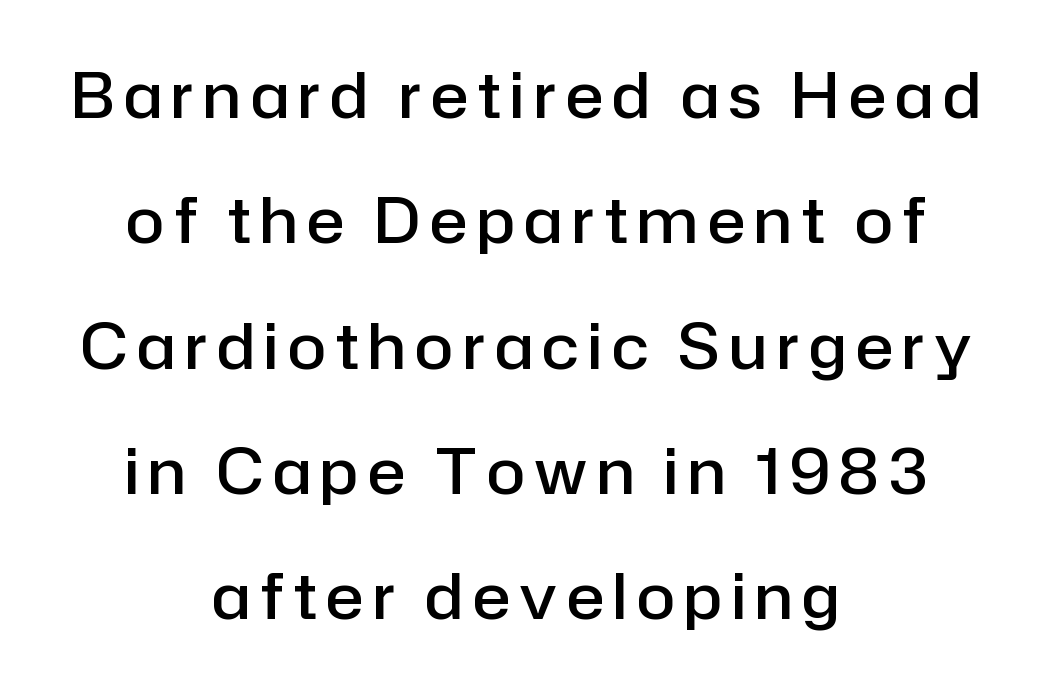
{"serif": "no", "italic": "no", "bold": "semi", "weight": "semibold", "width": "normal", "stroke_contrast": "low", "x_height": "medium", "monospaced": "no", "underline": "no", "align": "center", "line_spacing": "loose", "line_spacing_ratio": 1.99, "glyph_px": 63}
